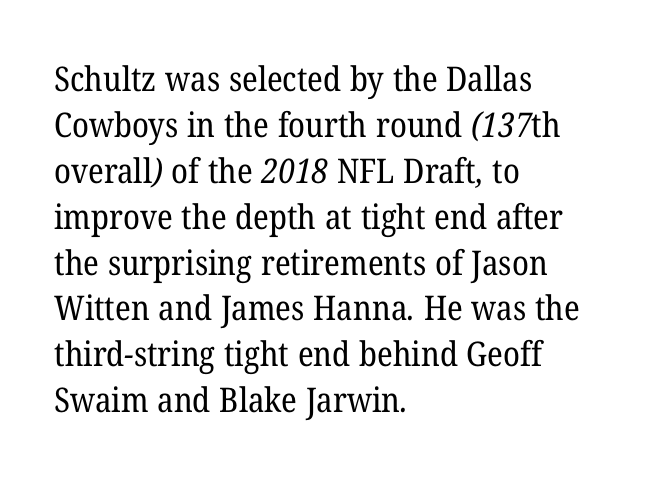
{"serif": "yes", "bold": "no", "weight": "regular", "width": "normal", "stroke_contrast": "low", "x_height": "medium", "monospaced": "no", "underline": "no", "align": "left", "line_spacing": "normal", "line_spacing_ratio": 1.35, "letter_spacing": "normal", "letter_spacing_em": 0.0, "glyph_px": 34}
